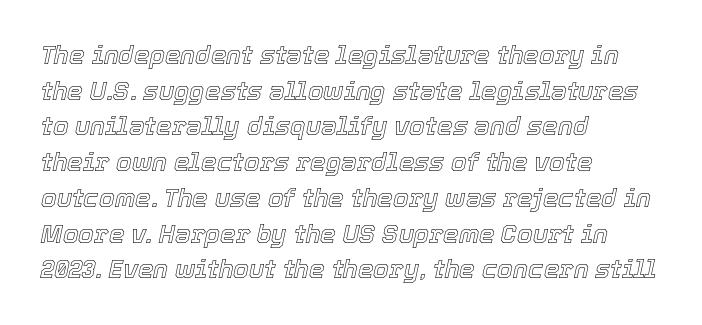
Leading matches the norm, producing a regular column. Horizontally, the lines are justified to the leading edge only. The baseline area is clear. Students, note that the glyphs here touch the page at normal intervals.
